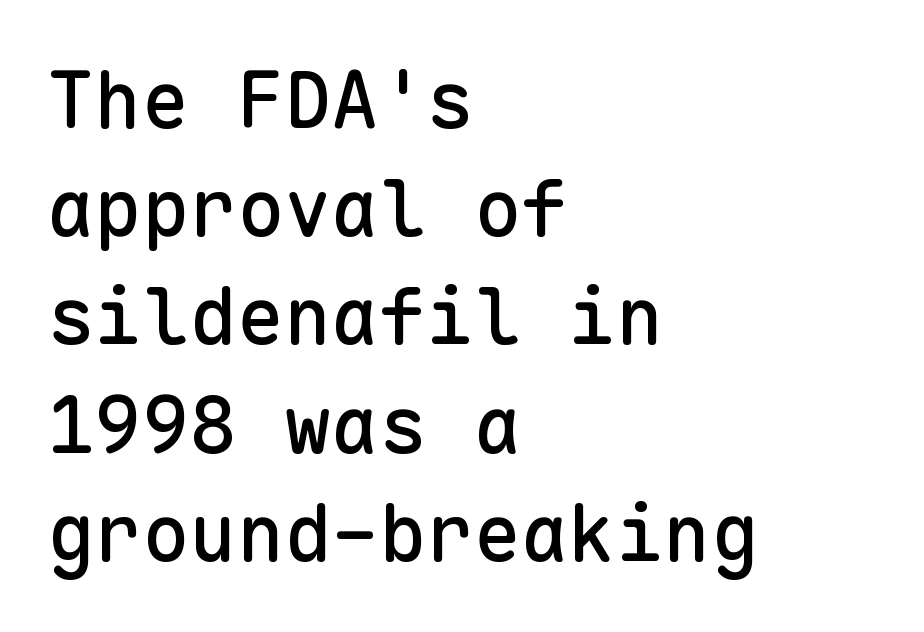
Q: Is the text italic (slanted)? A: No, it is upright.
Q: Is the typeface a serif or a sans-serif typeface? A: Sans-serif.
Q: Is the text underlined? A: No.
Q: How is the paragraph aligned? A: Left-aligned.
Q: Is the spacing between letters normal or unusually wide? A: Normal.
Q: Is the spacing between lines tight, normal or loose? A: Normal.
Q: Width (condensed, normal, or wide)? A: Normal.
Q: Stroke contrast? A: Low.
Q: x-height? A: Medium.
Q: Monospaced? A: Yes.
